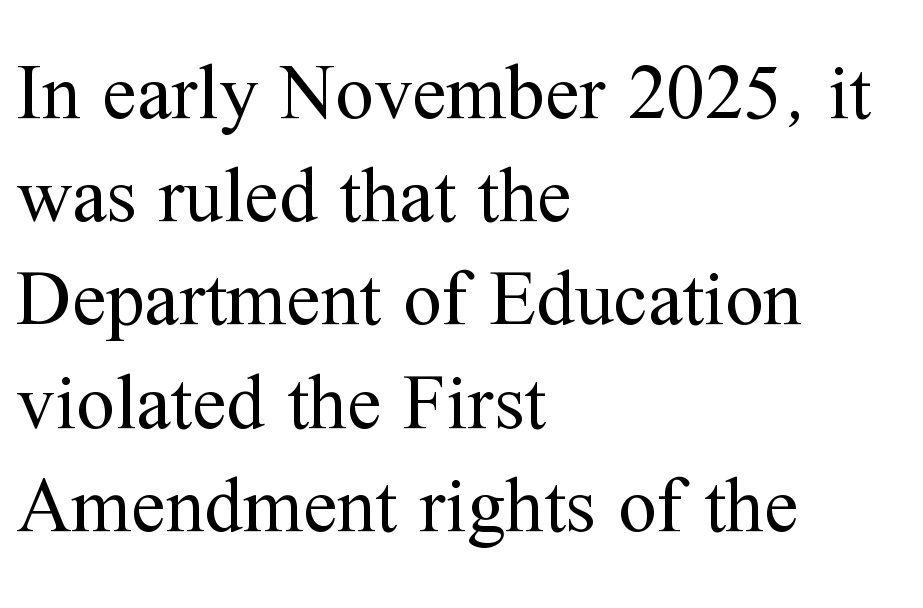
The image shows 77 px regular-weight serif type, upright; set left-aligned, normal line spacing (1.34x), normal letter spacing, not underlined; medium stroke contrast and a medium x-height.
